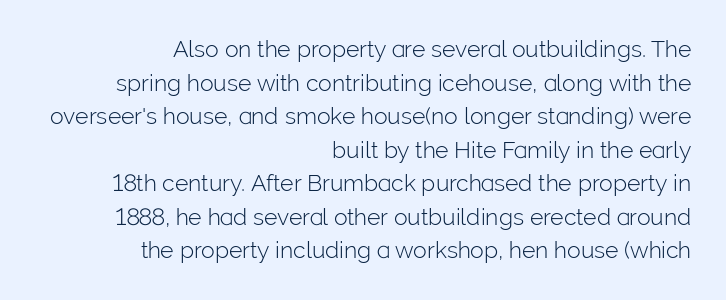
Q: Is the text bold? A: No.
Q: Is the text italic (slanted)? A: No, it is upright.
Q: Is the text underlined? A: No.
Q: How is the paragraph aligned? A: Right-aligned.
Q: Is the spacing between letters normal or unusually wide? A: Normal.
Q: Is the spacing between lines tight, normal or loose? A: Normal.
